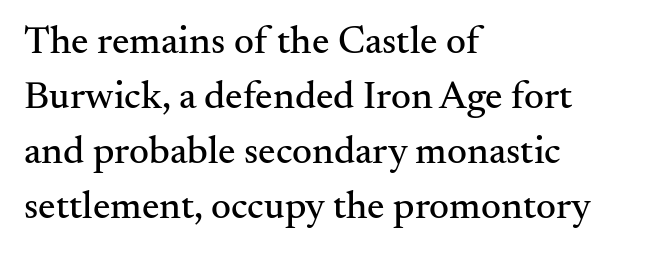
{"serif": "yes", "italic": "no", "width": "normal", "stroke_contrast": "medium", "x_height": "small", "monospaced": "no", "underline": "no", "align": "left", "line_spacing": "normal", "line_spacing_ratio": 1.41, "letter_spacing": "normal", "letter_spacing_em": 0.0, "glyph_px": 39}
